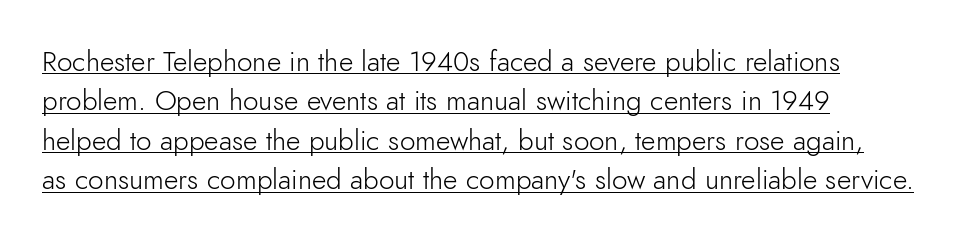
The image shows 28 px light sans-serif type, upright; set left-aligned, normal line spacing (1.41x), normal letter spacing, underlined; low stroke contrast and a small x-height.
